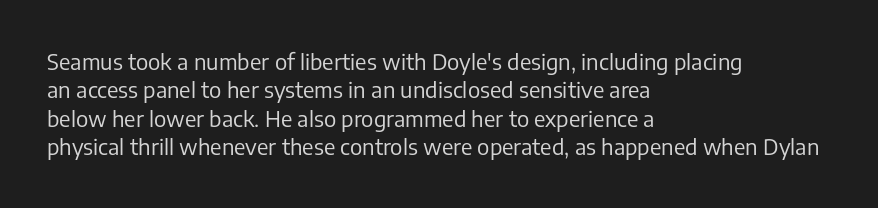
The image shows 22 px text type, upright; set left-aligned, normal line spacing (1.29x), normal letter spacing, not underlined.
